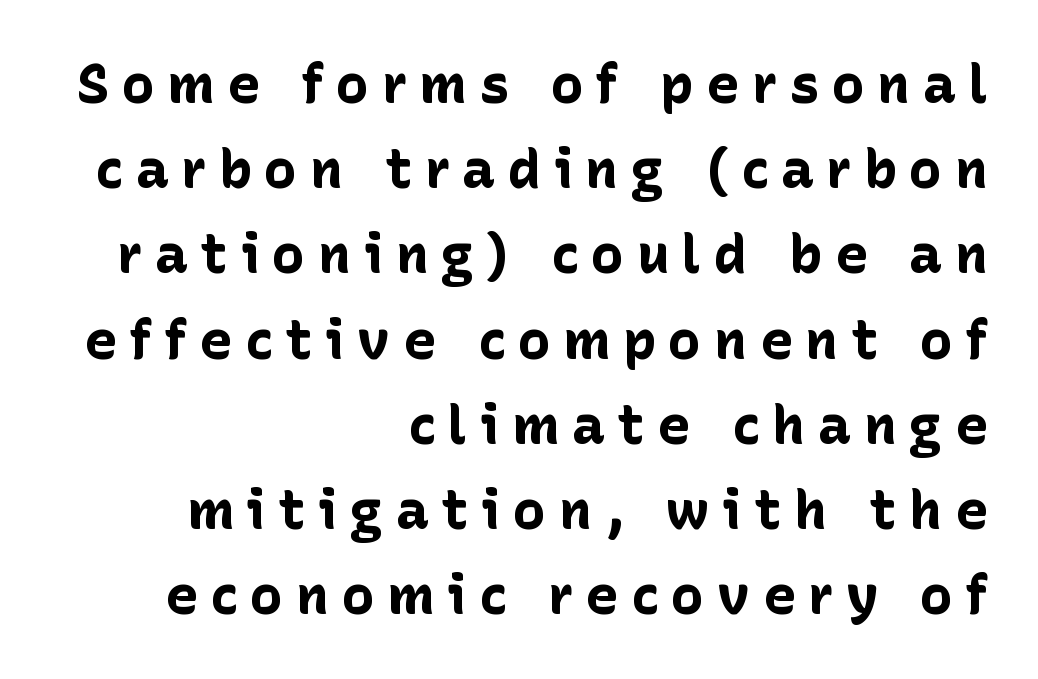
{"serif": "no", "italic": "no", "bold": "yes", "weight": "bold", "width": "normal", "stroke_contrast": "low", "x_height": "medium", "monospaced": "no", "underline": "no", "align": "right", "line_spacing": "normal", "line_spacing_ratio": 1.55, "letter_spacing": "wide", "letter_spacing_em": 0.23, "glyph_px": 55}
